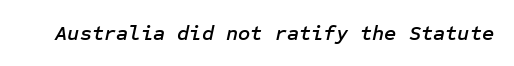
A clean baseline with only descenders dipping below it. Is the letter spacing exaggerated? No — it looks like the ordinary default. Quick note: italic.
